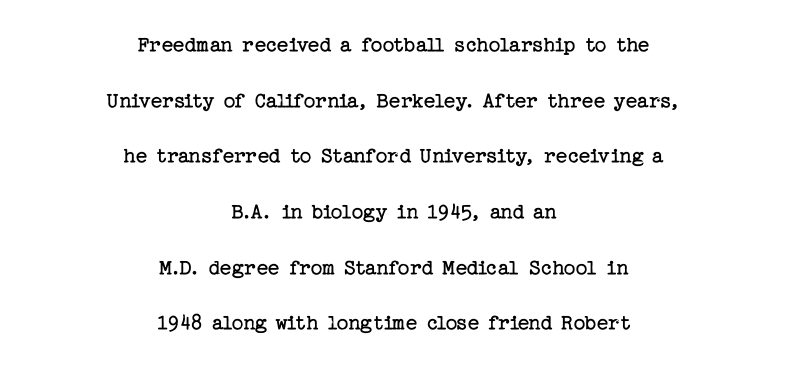
The image shows 23 px text type, upright; set centered, loose line spacing (2.42x), normal letter spacing, not underlined.
